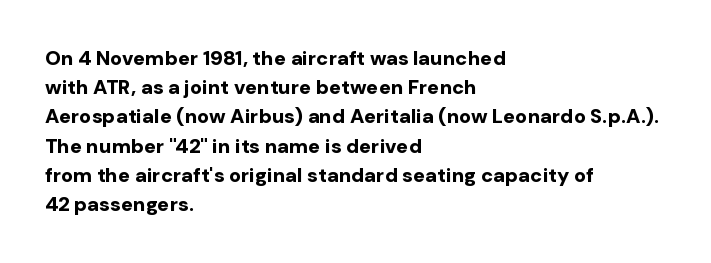
The image shows 20 px bold type, upright; set left-aligned, normal line spacing (1.46x), normal letter spacing, not underlined.
